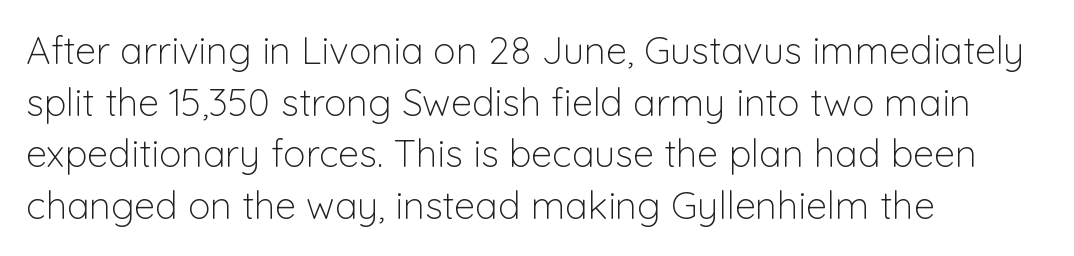
Ascenders rise straight up at ninety degrees. Plain, unruled lines of type. Nothing unusual about the tracking: characters are spaced as the font intends. The font is comparable to plain body text, perhaps lighter.
